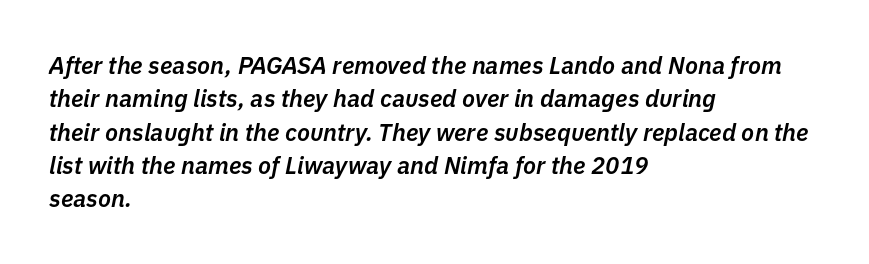
{"italic": "yes", "lean": "right", "slant_degrees": 11, "bold": "semi", "underline": "no", "align": "left", "line_spacing": "normal", "line_spacing_ratio": 1.39, "letter_spacing": "normal", "letter_spacing_em": 0.0, "glyph_px": 24}
